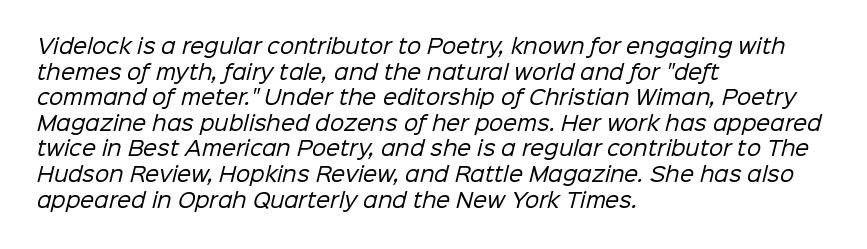
The image shows 20 px text type; set left-aligned, normal line spacing (1.28x), normal letter spacing, not underlined.
